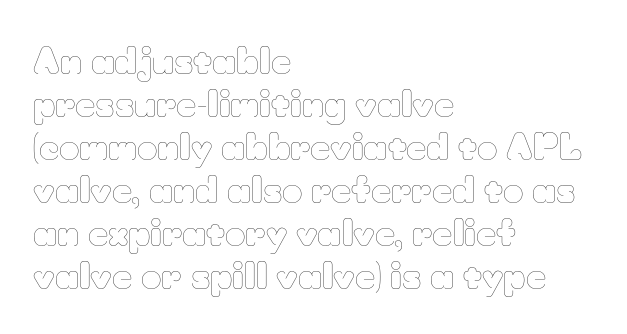
The font sits on the lighter half of the weight spectrum, regular included. Is there any slant? The stems are plumb. Default kerning and tracking; the words read as compact shapes. Teacher's note: observe the even left margin — that is flush-left alignment. Descender tails drop into unmarked territory. This sample has the flowing, uneven cadence of proportional lettering.
